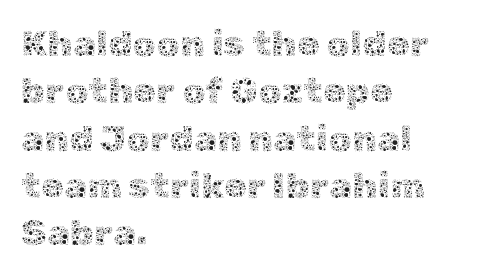
Is the type heavy? It reads as light-to-regular instead. Proportional: the letters do not fall into vertical columns. The space beneath each line is pristine and unruled. A typesetter would call this leading conventional body-copy spacing. Posture: upright roman.
